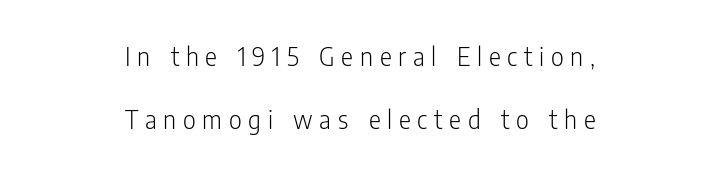
{"serif": "no", "italic": "no", "bold": "no", "weight": "light", "width": "condensed", "stroke_contrast": "low", "x_height": "medium", "monospaced": "no", "underline": "no", "align": "center", "line_spacing": "loose", "line_spacing_ratio": 2.24, "letter_spacing": "wide", "letter_spacing_em": 0.24, "glyph_px": 28}
